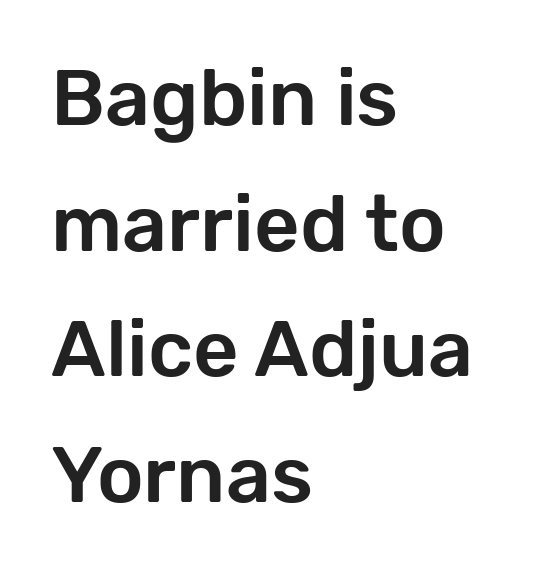
Q: Is the text italic (slanted)? A: No, it is upright.
Q: Is the typeface a serif or a sans-serif typeface? A: Sans-serif.
Q: Is the text underlined? A: No.
Q: How is the paragraph aligned? A: Left-aligned.
Q: Is the spacing between letters normal or unusually wide? A: Normal.
Q: Is the spacing between lines tight, normal or loose? A: Normal.
Q: Width (condensed, normal, or wide)? A: Normal.
Q: Stroke contrast? A: Low.
Q: x-height? A: Medium.
Q: Monospaced? A: No.
